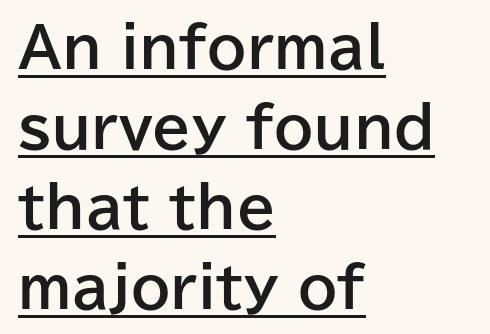
What weight is shown? A full bold with thick strokes. Leftover space on each line is placed entirely after the last word. The glyphs are accompanied by a horizontal stroke just below them. Posture: upright roman.
